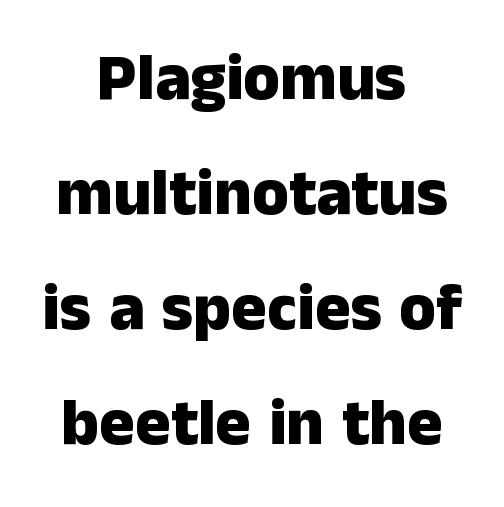
The image shows 66 px heavy sans-serif type, upright; set centered, line spacing 1.74x, normal letter spacing, not underlined; low stroke contrast and a medium x-height.
